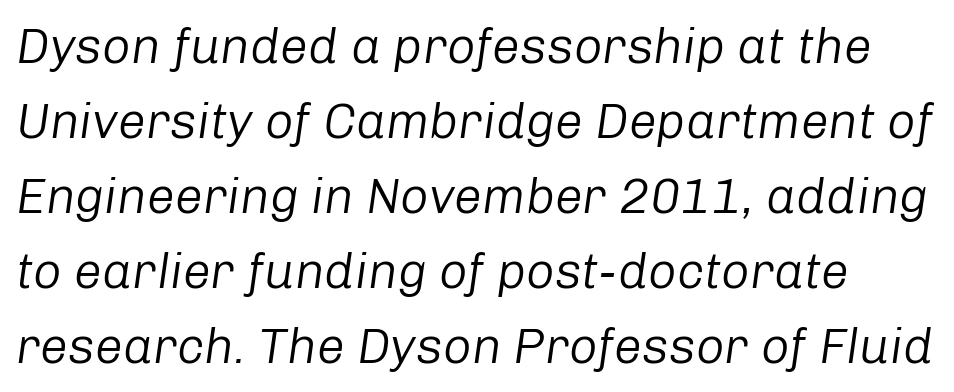
Q: Is the text bold? A: No.
Q: Is the text italic (slanted)? A: Yes, it leans right by about 8 degrees.
Q: Is the text underlined? A: No.
Q: Is the spacing between letters normal or unusually wide? A: Normal.
Q: Is the spacing between lines tight, normal or loose? A: Normal.
Q: Width (condensed, normal, or wide)? A: Normal.
Q: Stroke contrast? A: Low.
Q: x-height? A: Medium.
Q: Monospaced? A: No.
